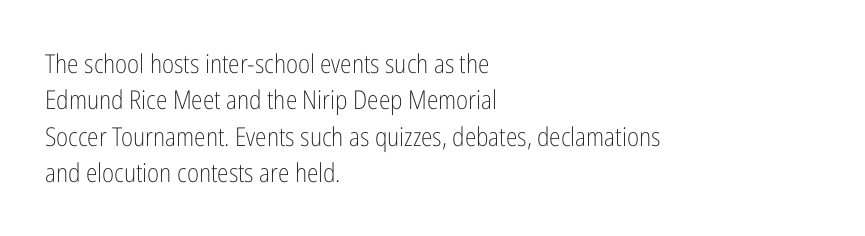
Short and long lines alike share a common starting point at left. The typeface has the unassuming heft of standard copy or less. Is the letter spacing exaggerated? No — it looks like the ordinary default. Has an underline been added? It has not. Posture: vertical.
